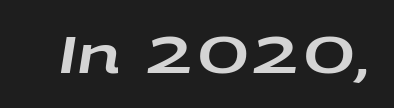
Q: Is the text italic (slanted)? A: Yes, it leans right by about 9 degrees.
Q: Is the text underlined? A: No.
Q: Is the spacing between letters normal or unusually wide? A: Normal.
Q: Width (condensed, normal, or wide)? A: Wide.
Q: Stroke contrast? A: Low.
Q: x-height? A: Large.
Q: Monospaced? A: No.
